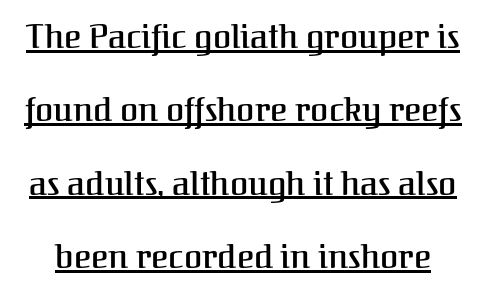
{"serif": "yes", "italic": "no", "width": "normal", "stroke_contrast": "medium", "x_height": "medium", "monospaced": "no", "underline": "yes", "line_spacing": "loose", "line_spacing_ratio": 2.22, "letter_spacing": "normal", "letter_spacing_em": 0.0, "glyph_px": 33}
